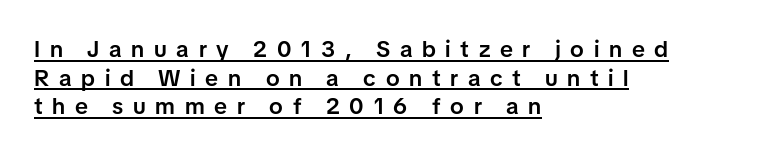
The image shows 23 px text type, upright; set left-aligned, line spacing 1.24x, unusually wide letter spacing (+0.42 em), underlined.
